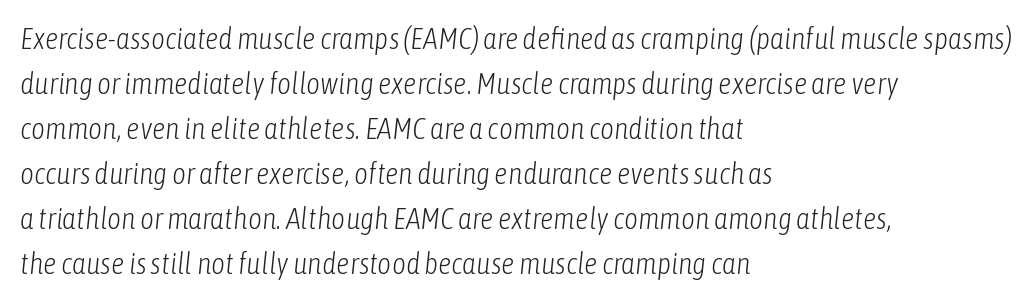
Q: Is the text bold? A: No.
Q: Is the text italic (slanted)? A: Yes, it leans right by about 6 degrees.
Q: Is the text underlined? A: No.
Q: How is the paragraph aligned? A: Left-aligned.
Q: Is the spacing between letters normal or unusually wide? A: Normal.
Q: Is the spacing between lines tight, normal or loose? A: Normal.
Q: Width (condensed, normal, or wide)? A: Condensed.
Q: Stroke contrast? A: Low.
Q: x-height? A: Medium.
Q: Monospaced? A: No.
